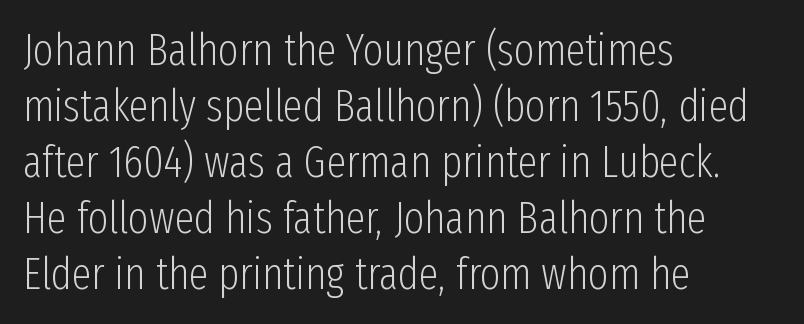
Q: Is the text bold? A: No.
Q: Is the text italic (slanted)? A: No, it is upright.
Q: Is the typeface a serif or a sans-serif typeface? A: Sans-serif.
Q: Is the text underlined? A: No.
Q: How is the paragraph aligned? A: Left-aligned.
Q: Is the spacing between letters normal or unusually wide? A: Normal.
Q: Is the spacing between lines tight, normal or loose? A: Normal.
Q: Width (condensed, normal, or wide)? A: Condensed.
Q: Stroke contrast? A: Low.
Q: x-height? A: Medium.
Q: Monospaced? A: No.
